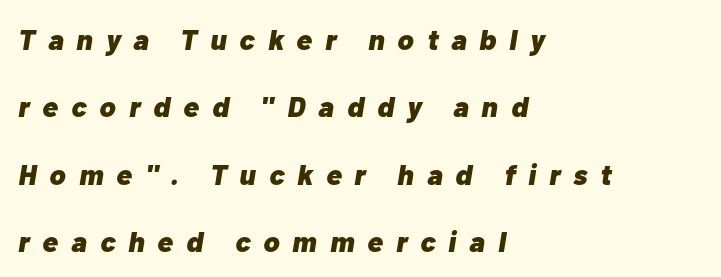
The image shows 29 px heavy type, italic (leaning right); set left-aligned, loose line spacing (2.32x), unusually wide letter spacing (+0.45 em), not underlined; low stroke contrast and a medium x-height.
